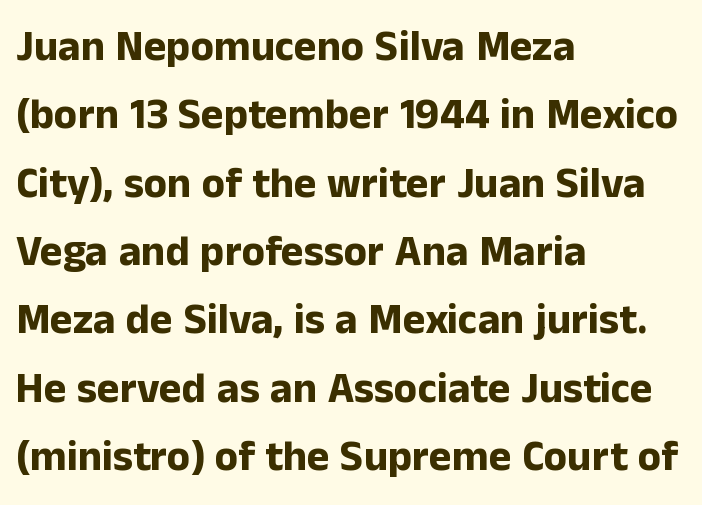
Q: Is the text bold? A: Yes.
Q: Is the text italic (slanted)? A: No, it is upright.
Q: Is the typeface a serif or a sans-serif typeface? A: Sans-serif.
Q: Is the text underlined? A: No.
Q: How is the paragraph aligned? A: Left-aligned.
Q: Is the spacing between letters normal or unusually wide? A: Normal.
Q: Is the spacing between lines tight, normal or loose? A: Normal.
Q: Width (condensed, normal, or wide)? A: Normal.
Q: Stroke contrast? A: Low.
Q: x-height? A: Medium.
Q: Monospaced? A: No.
